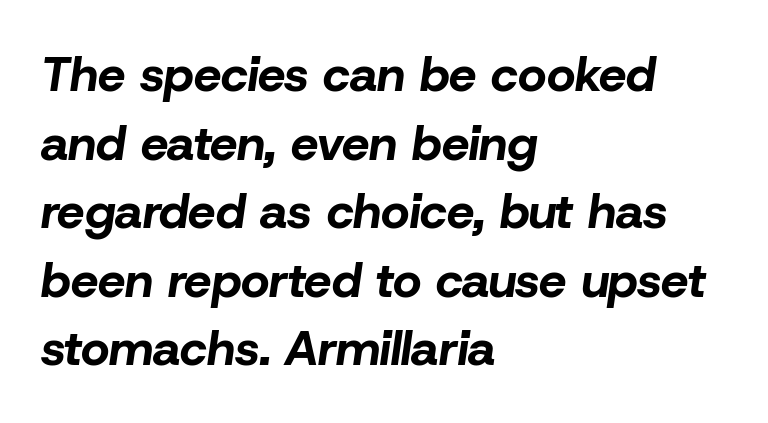
Words appear dense and cohesive because spacing is normal. Summary of weight: heavy, a full bold. These lines stack with their left ends in a neat column. In terms of posture, this sample is oblique.
